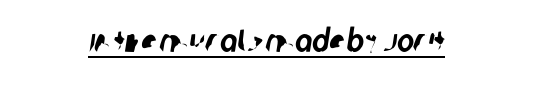
Q: Is the typeface a serif or a sans-serif typeface? A: Sans-serif.
Q: Is the text underlined? A: Yes.
Q: How is the paragraph aligned? A: Centered.
Q: Is the spacing between letters normal or unusually wide? A: Normal.
Q: Width (condensed, normal, or wide)? A: Condensed.
Q: Stroke contrast? A: Low.
Q: x-height? A: Large.
Q: Monospaced? A: No.
